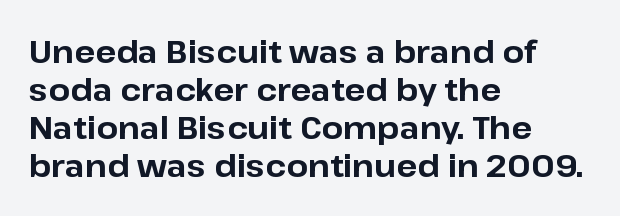
Q: Is the text bold? A: Yes.
Q: Is the text italic (slanted)? A: No, it is upright.
Q: Is the typeface a serif or a sans-serif typeface? A: Sans-serif.
Q: Is the text underlined? A: No.
Q: How is the paragraph aligned? A: Left-aligned.
Q: Is the spacing between letters normal or unusually wide? A: Normal.
Q: Width (condensed, normal, or wide)? A: Normal.
Q: Stroke contrast? A: Low.
Q: x-height? A: Medium.
Q: Monospaced? A: No.
